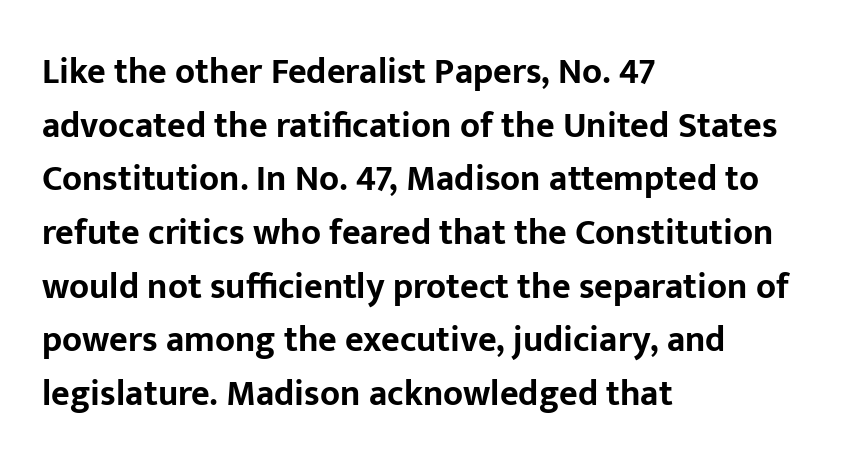
Compared with typical paragraphs, the rows here are spaced about the same. It's the straight-up-and-down kind of type. Each letter's strokes conclude bluntly, with no projecting serifs. Inter-character spacing is left at the font's built-in metrics.
